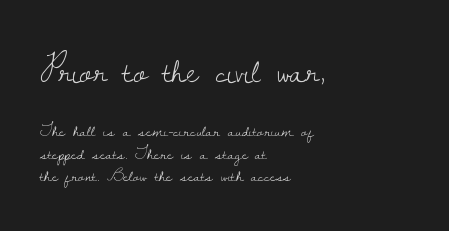
Q: Is the text bold? A: No.
Q: Is the text italic (slanted)? A: Yes.
Q: Is the typeface a serif or a sans-serif typeface? A: Serif.
Q: Is the text underlined? A: No.
Q: How is the paragraph aligned? A: Left-aligned.
Q: Is the spacing between letters normal or unusually wide? A: Normal.
Q: Which block of text is set in a larger size, the first (top) or the second (bottom)? A: The first (top) one.
Q: Width (condensed, normal, or wide)? A: Normal.
Q: Stroke contrast? A: Low.
Q: x-height? A: Small.
Q: Monospaced? A: No.
